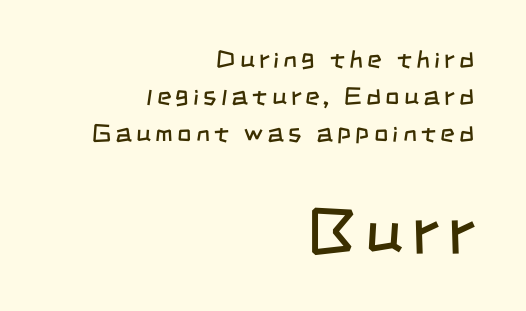
Q: Is the text bold? A: No.
Q: Is the typeface a serif or a sans-serif typeface? A: Sans-serif.
Q: Is the text underlined? A: No.
Q: How is the paragraph aligned? A: Right-aligned.
Q: Is the spacing between lines tight, normal or loose? A: Normal.
Q: Which block of text is set in a larger size, the first (top) or the second (bottom)? A: The second (bottom) one.
Q: Width (condensed, normal, or wide)? A: Condensed.
Q: Stroke contrast? A: Low.
Q: x-height? A: Large.
Q: Monospaced? A: No.
